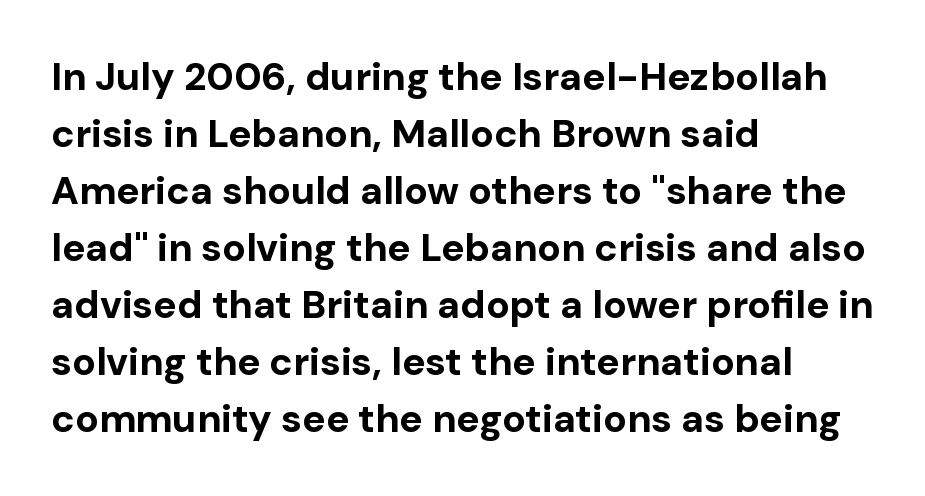
{"serif": "no", "italic": "no", "bold": "yes", "weight": "bold", "width": "normal", "stroke_contrast": "low", "x_height": "medium", "monospaced": "no", "underline": "no", "align": "left", "line_spacing": "normal", "line_spacing_ratio": 1.46, "letter_spacing": "normal", "letter_spacing_em": 0.0, "glyph_px": 39}
